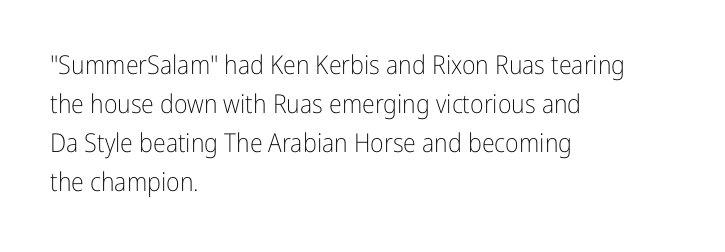
The image shows 26 px text type, upright; set left-aligned, normal line spacing (1.5x), normal letter spacing, not underlined.
